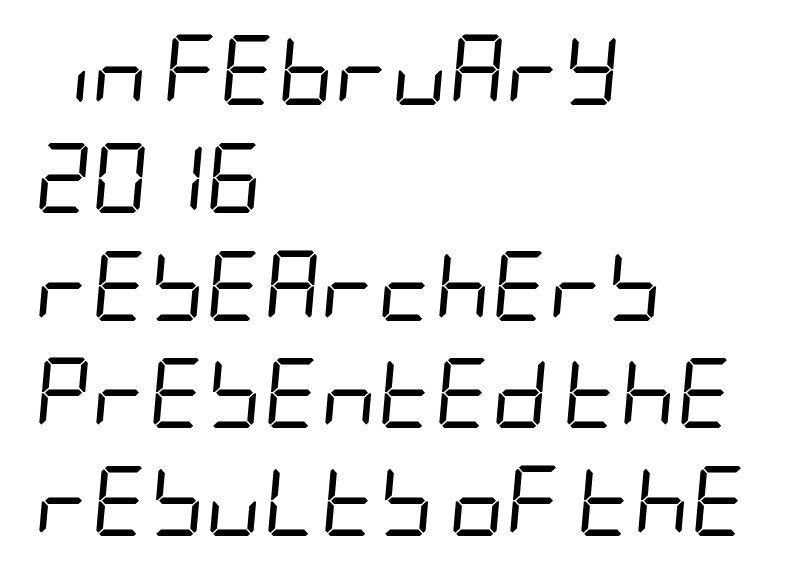
{"italic": "yes", "lean": "right", "slant_degrees": 5, "bold": "no", "weight": "regular", "width": "condensed", "stroke_contrast": "low", "x_height": "large", "underline": "no", "align": "left", "line_spacing": "normal", "line_spacing_ratio": 1.54, "letter_spacing": "normal", "letter_spacing_em": 0.0, "glyph_px": 70}
